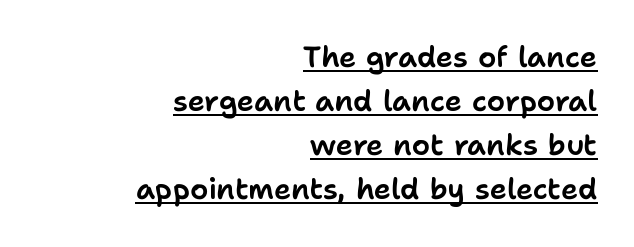
Here the glyphs are tracked normally, forming tight word shapes. The typography opts for an upright posture over an oblique one. The face used here is proportionally spaced, like ordinary book or web type. Teacher's note: observe the even right margin — that is flush-right alignment.
